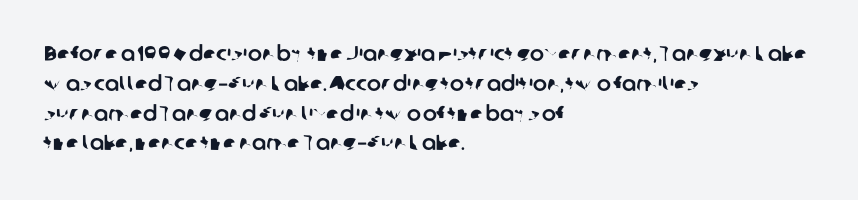
Line spacing here is normal. Default kerning and tracking; the words read as compact shapes. Which margin do the lines hug? The left one — the right edge is uneven. Check the space under the baseline: it is left empty.
